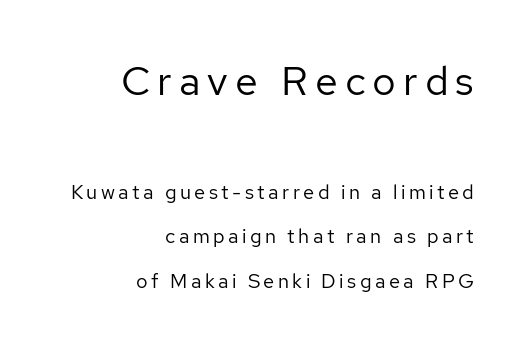
The image shows 41 px regular-weight sans-serif type, upright; set right-aligned, loose line spacing (2.24x), not underlined; the first (top) block is 2.05x larger; low stroke contrast and a medium x-height.
